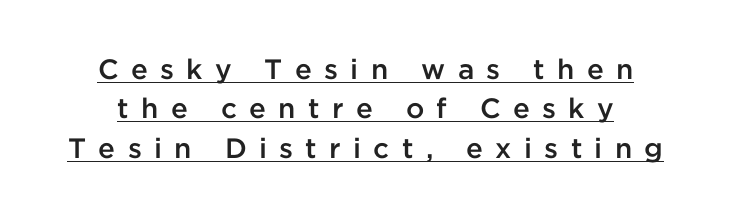
Q: Is the text bold? A: Semi-bold.
Q: Is the text italic (slanted)? A: No, it is upright.
Q: Is the typeface a serif or a sans-serif typeface? A: Sans-serif.
Q: Is the text underlined? A: Yes.
Q: Is the spacing between letters normal or unusually wide? A: Unusually wide.
Q: Is the spacing between lines tight, normal or loose? A: Normal.
Q: Width (condensed, normal, or wide)? A: Normal.
Q: Stroke contrast? A: Low.
Q: x-height? A: Medium.
Q: Monospaced? A: No.
